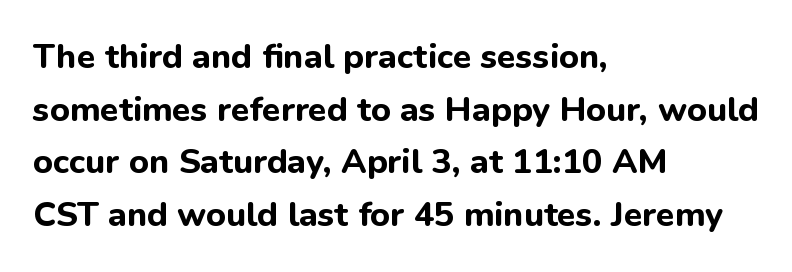
Q: Is the text bold? A: Yes.
Q: Is the text italic (slanted)? A: No, it is upright.
Q: Is the typeface a serif or a sans-serif typeface? A: Sans-serif.
Q: Is the text underlined? A: No.
Q: How is the paragraph aligned? A: Left-aligned.
Q: Is the spacing between letters normal or unusually wide? A: Normal.
Q: Is the spacing between lines tight, normal or loose? A: Normal.
Q: Width (condensed, normal, or wide)? A: Normal.
Q: Stroke contrast? A: Low.
Q: x-height? A: Medium.
Q: Monospaced? A: No.
